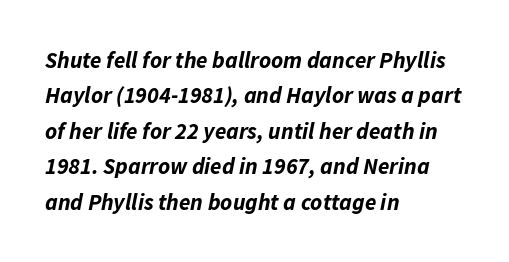
{"italic": "yes", "lean": "right", "slant_degrees": 11, "bold": "yes", "underline": "no", "align": "left", "line_spacing": "normal", "line_spacing_ratio": 1.54, "letter_spacing": "normal", "letter_spacing_em": 0.0, "glyph_px": 23}
